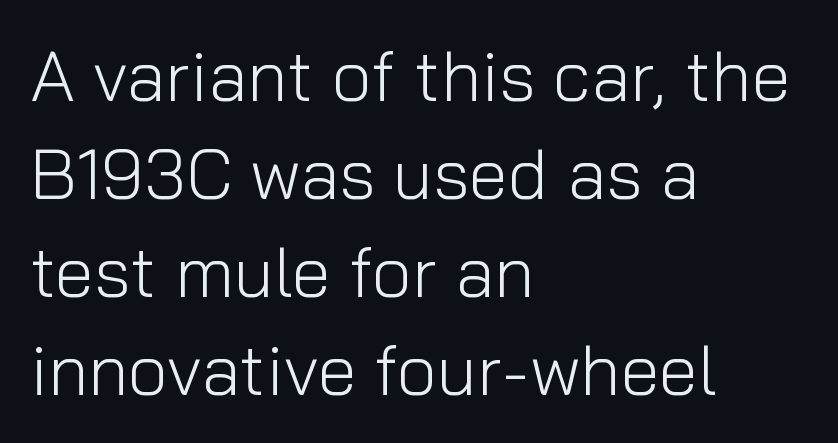
The image shows 71 px light sans-serif type, upright; set left-aligned, normal line spacing (1.38x), normal letter spacing, not underlined; low stroke contrast and a medium x-height.
